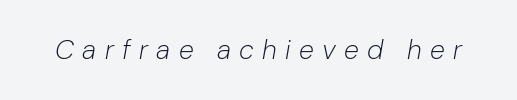
Bare-footed words on every line. Short note: letters widely spaced. The face looks like a standard text weight, possibly lighter. Does the lettering tilt? It does — this is italic.
